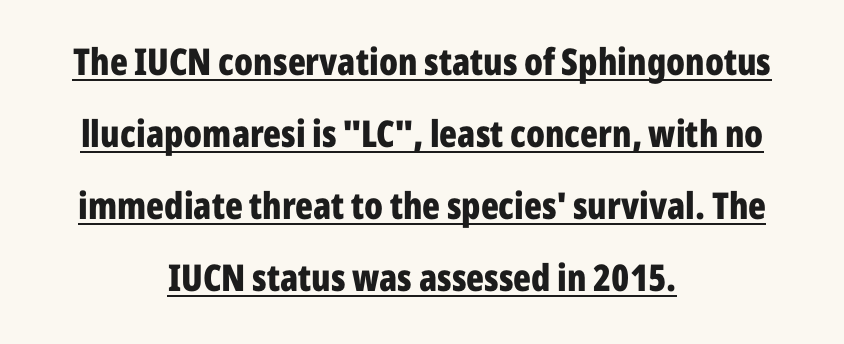
Q: Is the text bold? A: Yes.
Q: Is the text italic (slanted)? A: No, it is upright.
Q: Is the typeface a serif or a sans-serif typeface? A: Sans-serif.
Q: Is the text underlined? A: Yes.
Q: How is the paragraph aligned? A: Centered.
Q: Is the spacing between letters normal or unusually wide? A: Normal.
Q: Is the spacing between lines tight, normal or loose? A: Loose.
Q: Width (condensed, normal, or wide)? A: Condensed.
Q: Stroke contrast? A: Low.
Q: x-height? A: Medium.
Q: Monospaced? A: No.
